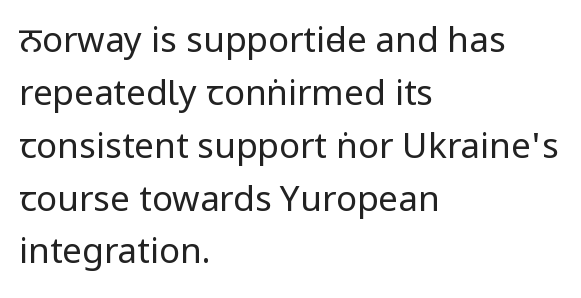
Q: Is the text bold? A: No.
Q: Is the text italic (slanted)? A: No, it is upright.
Q: Is the typeface a serif or a sans-serif typeface? A: Sans-serif.
Q: Is the text underlined? A: No.
Q: How is the paragraph aligned? A: Left-aligned.
Q: Is the spacing between letters normal or unusually wide? A: Normal.
Q: Is the spacing between lines tight, normal or loose? A: Normal.
Q: Width (condensed, normal, or wide)? A: Condensed.
Q: Stroke contrast? A: Low.
Q: x-height? A: Large.
Q: Monospaced? A: No.
